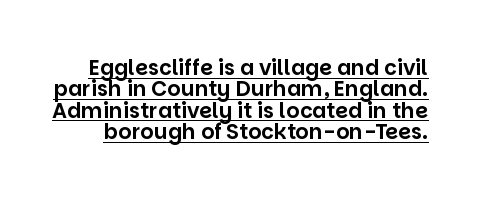
Q: Is the text italic (slanted)? A: No, it is upright.
Q: Is the text underlined? A: Yes.
Q: Is the spacing between letters normal or unusually wide? A: Normal.
Q: Is the spacing between lines tight, normal or loose? A: Tight.
